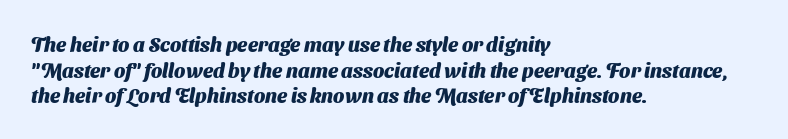
Check under the words: just untouched page. Each word holds together tightly as a unit, with standard inter-letter gaps. Its strokes are broad and dark, the hallmark of bold type. The designer left line spacing at the default. The passage is arranged the way most books set body copy — flush left.
